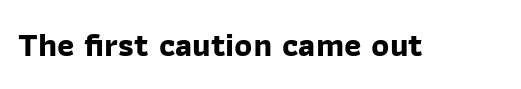
No extra tracking has been applied to these lines. Is this a fixed-width face? No — the glyphs have proportional, varying widths. Each row of text sits above clean, open space. Stroke thickness is high; the sample reads as a true bold. Is this a sans? Yes — the strokes have no serifs.
